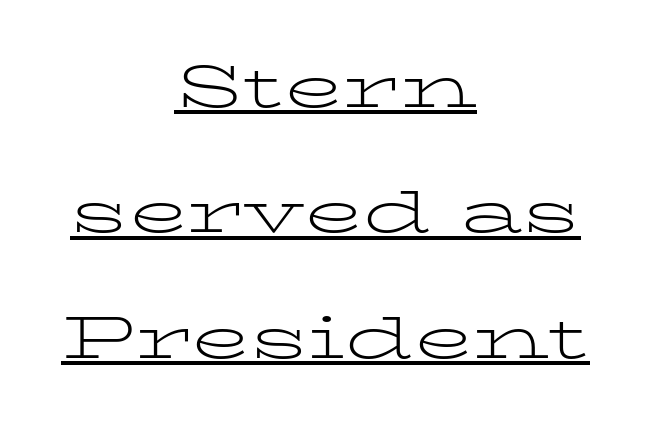
Q: Is the text bold? A: No.
Q: Is the text italic (slanted)? A: No, it is upright.
Q: Is the typeface a serif or a sans-serif typeface? A: Serif.
Q: Is the text underlined? A: Yes.
Q: How is the paragraph aligned? A: Centered.
Q: Is the spacing between letters normal or unusually wide? A: Normal.
Q: Is the spacing between lines tight, normal or loose? A: Loose.
Q: Width (condensed, normal, or wide)? A: Wide.
Q: Stroke contrast? A: Low.
Q: x-height? A: Medium.
Q: Monospaced? A: No.
